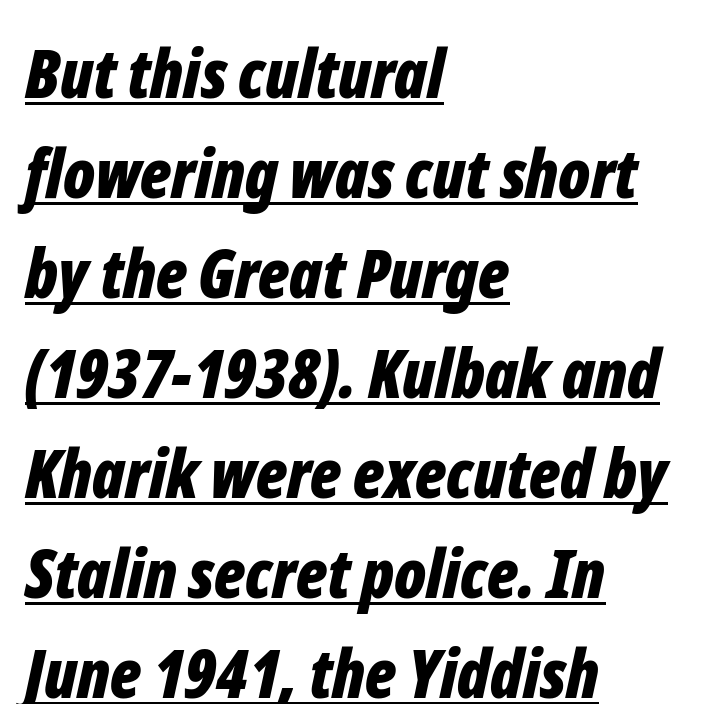
Q: Is the text bold? A: Yes.
Q: Is the text italic (slanted)? A: Yes, it leans right by about 12 degrees.
Q: Is the text underlined? A: Yes.
Q: How is the paragraph aligned? A: Left-aligned.
Q: Is the spacing between letters normal or unusually wide? A: Normal.
Q: Is the spacing between lines tight, normal or loose? A: Normal.
Q: Width (condensed, normal, or wide)? A: Condensed.
Q: Stroke contrast? A: Low.
Q: x-height? A: Medium.
Q: Monospaced? A: No.
